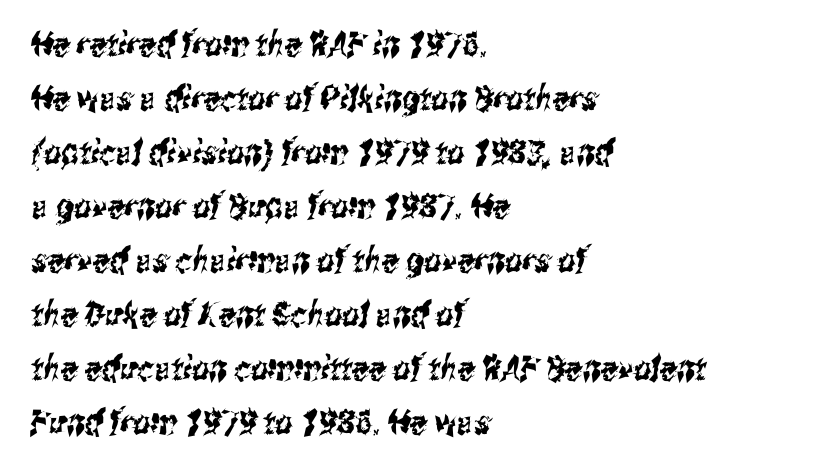
The image shows 34 px condensed sans-serif type; set left-aligned, normal line spacing (1.59x), normal letter spacing, not underlined; medium stroke contrast and a medium x-height.
